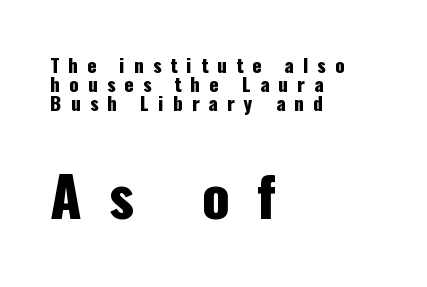
{"serif": "no", "italic": "no", "width": "condensed", "stroke_contrast": "low", "x_height": "medium", "monospaced": "no", "underline": "no", "align": "left", "line_spacing": "tight", "line_spacing_ratio": 1.01, "letter_spacing": "wide", "letter_spacing_em": 0.48, "larger_block": "second", "size_ratio": 2.95, "glyph_px": 56}
